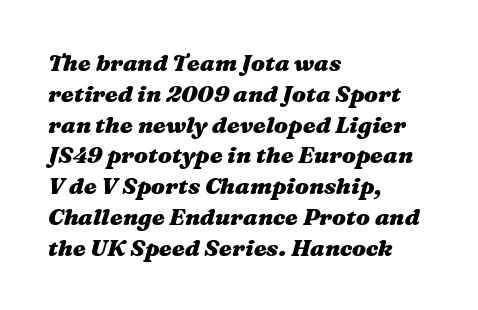
If you drew a line through each stem, it would be angled. If you drew a ruler down the left edge, every line would touch it. The face used here has the dense, thick strokes of a bold. Horizontal bands of white between lines are of average thickness. Does extra space separate the letters? No, they use regular spacing. The baseline area is clear.
